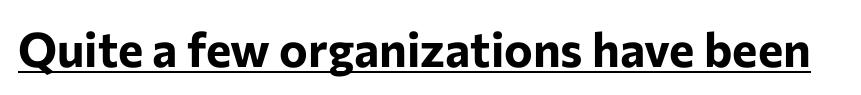
{"serif": "no", "italic": "no", "bold": "yes", "weight": "bold", "width": "normal", "stroke_contrast": "low", "x_height": "medium", "monospaced": "no", "underline": "yes", "letter_spacing": "normal", "letter_spacing_em": 0.0, "glyph_px": 48}
